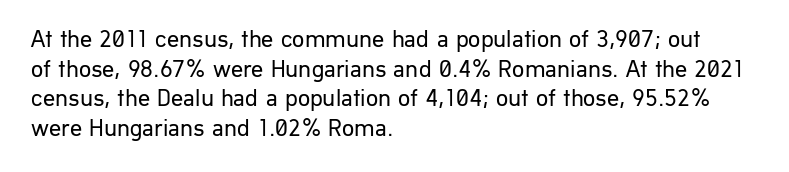
Q: Is the text bold? A: No.
Q: Is the text italic (slanted)? A: No, it is upright.
Q: Is the text underlined? A: No.
Q: How is the paragraph aligned? A: Left-aligned.
Q: Is the spacing between letters normal or unusually wide? A: Normal.
